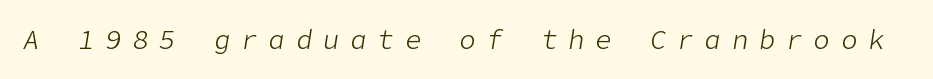
The image shows 27 px text type, italic (leaning right); set unusually wide letter spacing (+0.41 em), not underlined.
